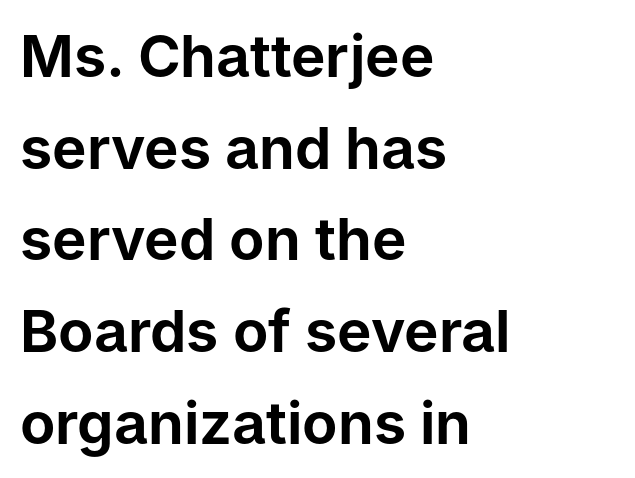
Q: Is the text italic (slanted)? A: No, it is upright.
Q: Is the typeface a serif or a sans-serif typeface? A: Sans-serif.
Q: Is the text underlined? A: No.
Q: How is the paragraph aligned? A: Left-aligned.
Q: Is the spacing between letters normal or unusually wide? A: Normal.
Q: Is the spacing between lines tight, normal or loose? A: Normal.
Q: Width (condensed, normal, or wide)? A: Normal.
Q: Stroke contrast? A: Low.
Q: x-height? A: Medium.
Q: Monospaced? A: No.
